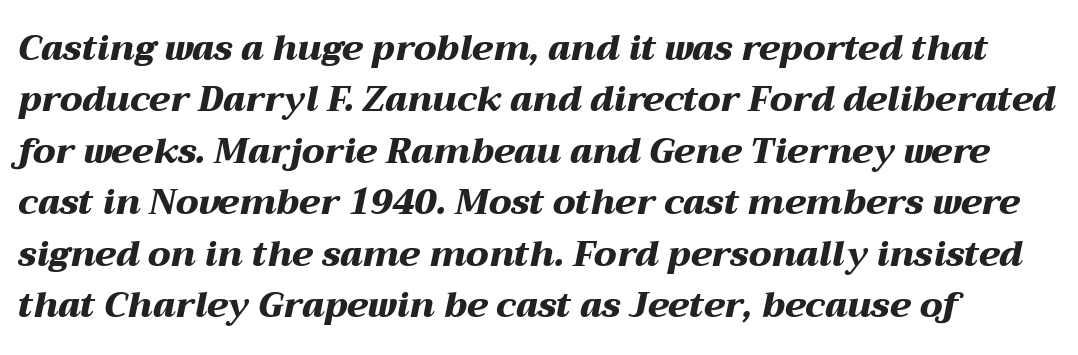
Q: Is the text bold? A: Yes.
Q: Is the text italic (slanted)? A: Yes, it leans right by about 12 degrees.
Q: Is the text underlined? A: No.
Q: Is the spacing between letters normal or unusually wide? A: Normal.
Q: Is the spacing between lines tight, normal or loose? A: Normal.
Q: Width (condensed, normal, or wide)? A: Wide.
Q: Stroke contrast? A: Medium.
Q: x-height? A: Medium.
Q: Monospaced? A: No.
